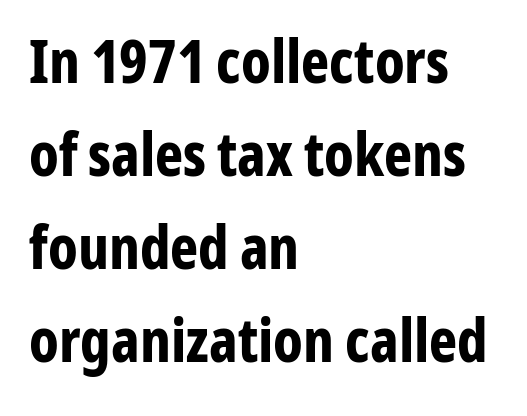
One-word summary of the alignment: left. Is this a fixed-width face? No — the glyphs have proportional, varying widths. Grotesque or geometric, the face here clearly has no serifs. Tracking value appears to be zero — textbook default spacing.
